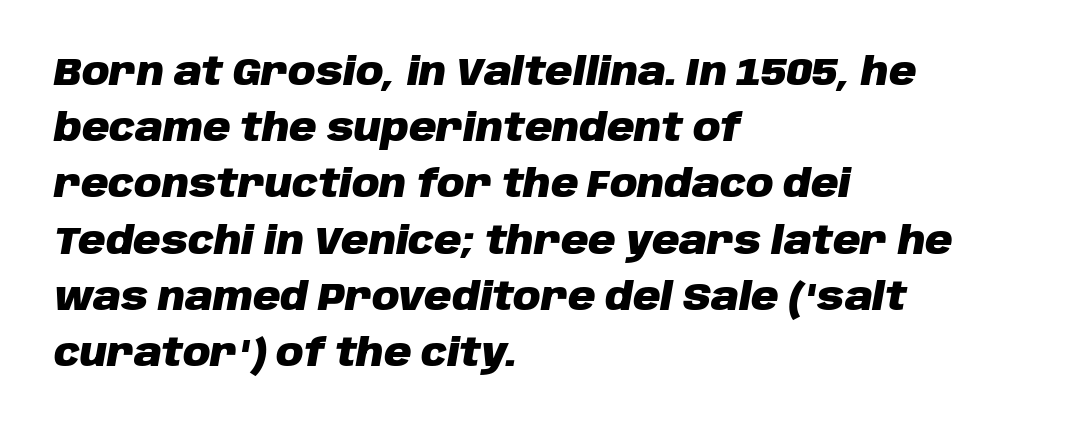
{"italic": "yes", "lean": "right", "slant_degrees": 10, "bold": "yes", "weight": "heavy", "width": "normal", "stroke_contrast": "low", "x_height": "large", "monospaced": "no", "underline": "no", "align": "left", "line_spacing": "normal", "line_spacing_ratio": 1.48, "letter_spacing": "normal", "letter_spacing_em": 0.0, "glyph_px": 38}
